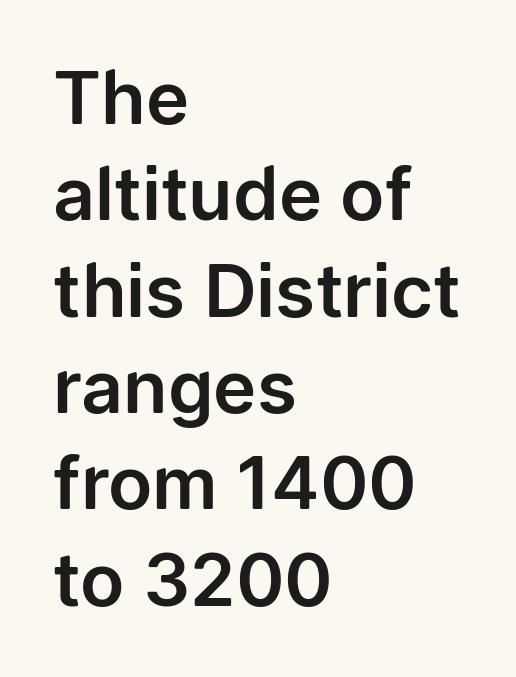
The image shows 73 px sans-serif type, upright; set left-aligned, normal line spacing (1.32x), normal letter spacing, not underlined; low stroke contrast and a medium x-height.
